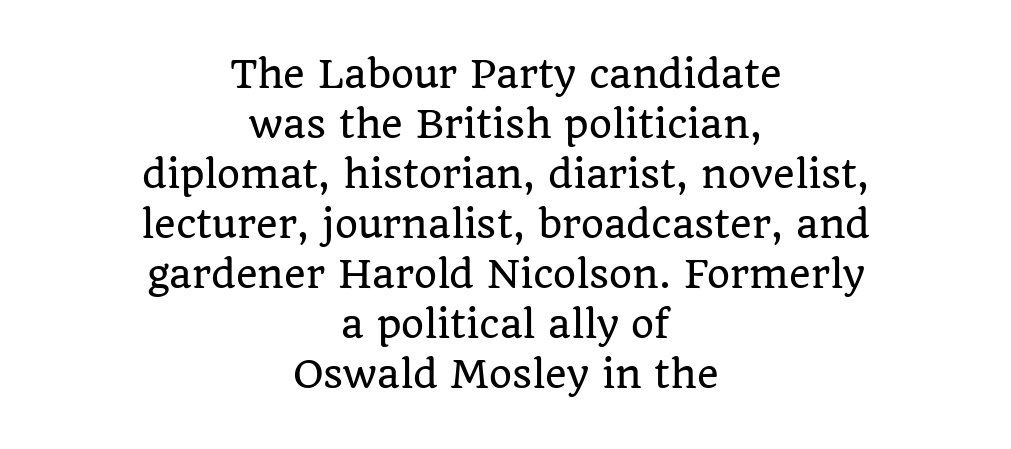
Q: Is the text italic (slanted)? A: No, it is upright.
Q: Is the typeface a serif or a sans-serif typeface? A: Serif.
Q: Is the text underlined? A: No.
Q: How is the paragraph aligned? A: Centered.
Q: Is the spacing between letters normal or unusually wide? A: Normal.
Q: Is the spacing between lines tight, normal or loose? A: Normal.
Q: Width (condensed, normal, or wide)? A: Normal.
Q: Stroke contrast? A: Low.
Q: x-height? A: Large.
Q: Monospaced? A: No.
